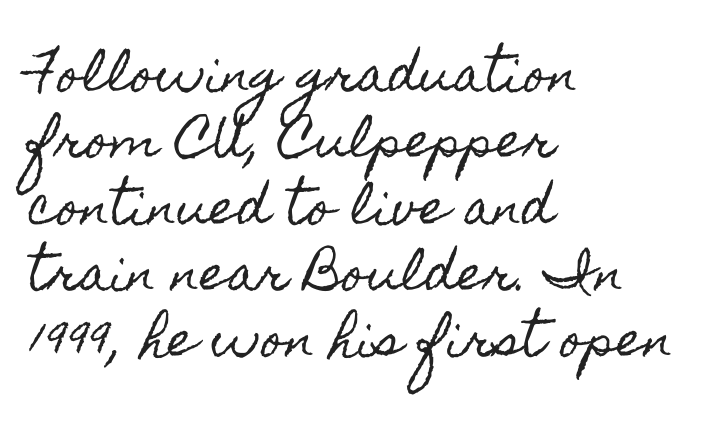
{"width": "condensed", "x_height": "small", "monospaced": "no", "underline": "no", "align": "left", "line_spacing": "normal", "line_spacing_ratio": 1.41, "letter_spacing": "normal", "letter_spacing_em": 0.0, "glyph_px": 47}
